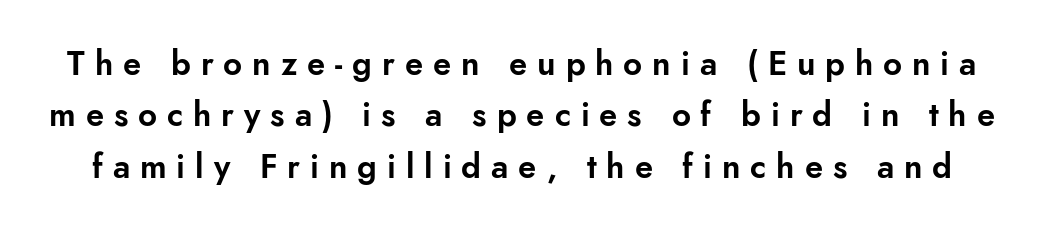
The image shows 33 px sans-serif type, upright; set normal line spacing (1.56x), unusually wide letter spacing (+0.3 em), not underlined; low stroke contrast and a small x-height.
